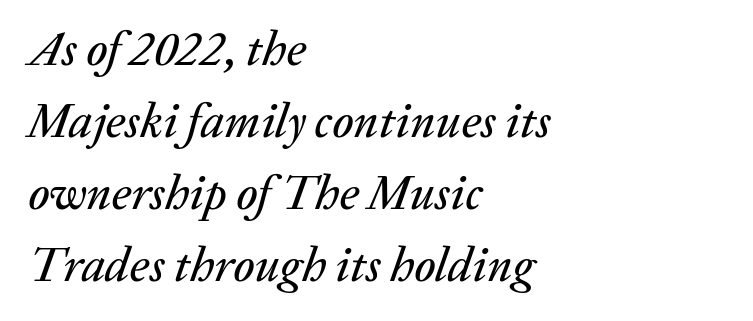
Think of a printed novel: that variable character pitch is what you see here. The whole block is typeset with a tilt. How are the letters spaced? Ordinarily, with no added tracking. Each new line begins a customary step beneath the previous one. The typesetter chose a ragged-right arrangement here. Anything drawn beneath the words? Only blank space.
